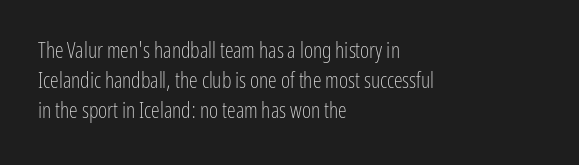
The image shows 22 px text type, upright; set left-aligned, normal line spacing (1.36x), normal letter spacing, not underlined.
